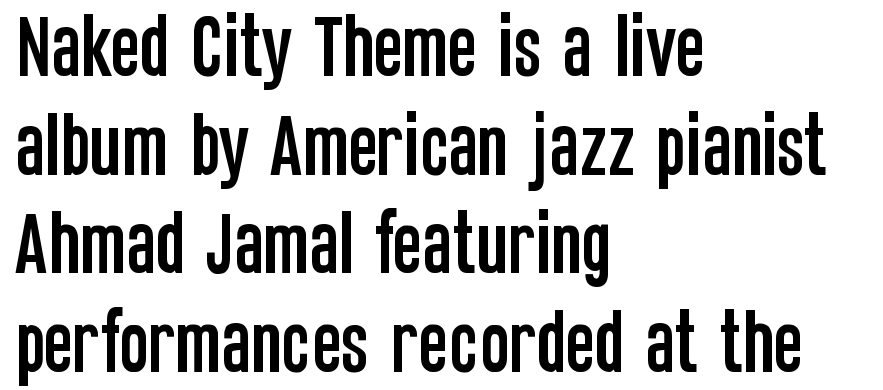
These lines were composed using upright roman letters. Where is the straight margin? On the left. A typesetter would call this proportional, since set widths differ per character. How are the letters spaced? Ordinarily, with no added tracking.
